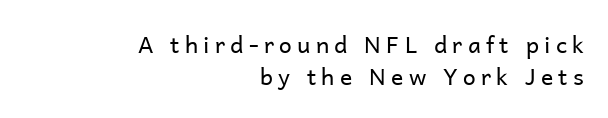
Every character sits straight up, as roman type does. The string is rendered with underlining switched off. The passage is arranged like a letterhead date or caption credit — flush right. Counters stay open thanks to moderate or lighter strokes. Characters follow at a spacing far wider than the type designer built in.
